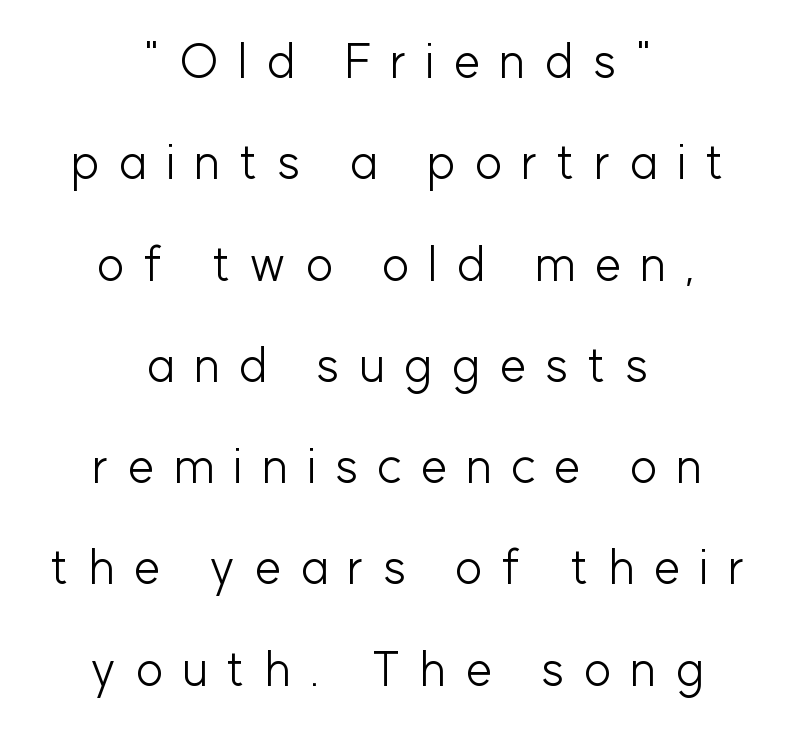
The image shows 48 px light sans-serif type, upright; set centered, loose line spacing (2.11x), unusually wide letter spacing (+0.39 em), not underlined; low stroke contrast and a medium x-height.
